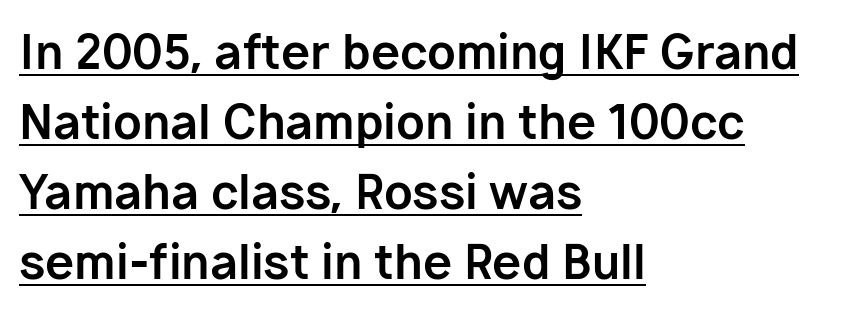
The face used here is proportionally spaced, like ordinary book or web type. Each letter's strokes conclude bluntly, with no projecting serifs. Notice how thick the strokes are: this is what a full bold looks like. Honestly, the underline is the first thing you notice here.
